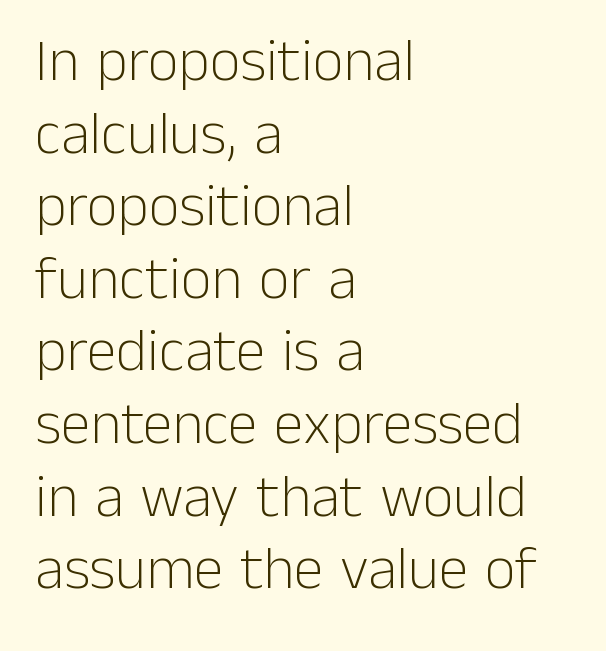
The image shows 60 px light sans-serif type, upright; set left-aligned, line spacing 1.21x, normal letter spacing, not underlined; low stroke contrast and a medium x-height.
